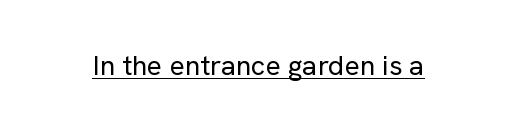
The rendering keeps characters at their native spacing. Is the stroke heavy? The answer is a plain regular-or-lighter. Ascenders rise straight up at ninety degrees. Honestly, the underline is the first thing you notice here.
